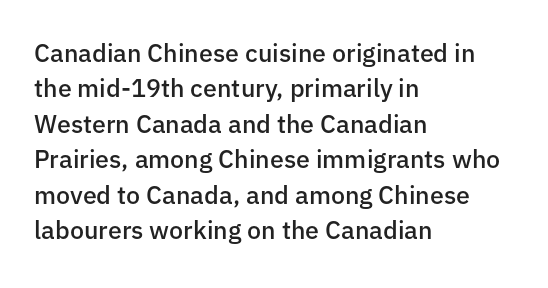
Every letter is mildly thick-stroked: semibold rather than bold. The passage is arranged the way most books set body copy — flush left. The axis of the letterforms is exactly vertical. The rendering uses a moderate line-height, typical for paragraphs.
